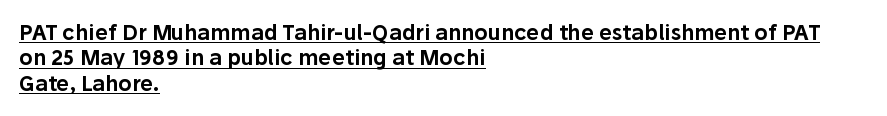
{"italic": "no", "underline": "yes", "align": "left", "line_spacing_ratio": 1.21, "letter_spacing": "normal", "letter_spacing_em": 0.0, "glyph_px": 21}
